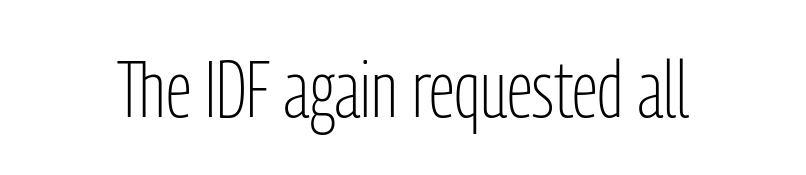
The image shows 79 px light, condensed sans-serif type, upright; set normal letter spacing, not underlined; low stroke contrast and a medium x-height.
